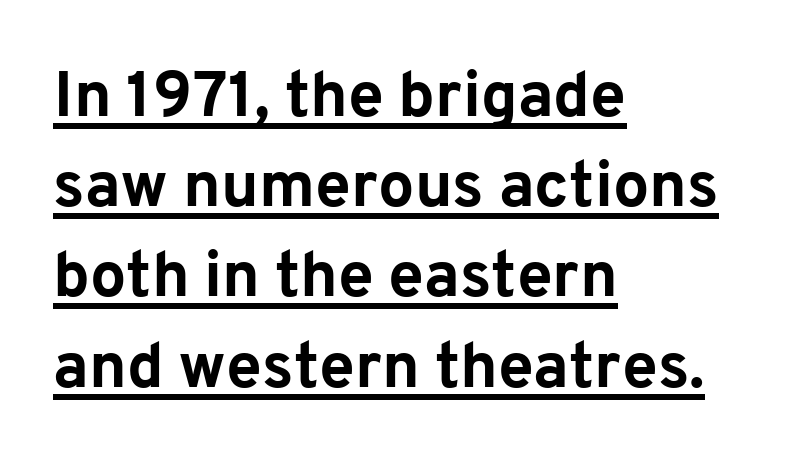
Q: Is the text bold? A: Yes.
Q: Is the text italic (slanted)? A: No, it is upright.
Q: Is the typeface a serif or a sans-serif typeface? A: Sans-serif.
Q: Is the text underlined? A: Yes.
Q: How is the paragraph aligned? A: Left-aligned.
Q: Is the spacing between letters normal or unusually wide? A: Normal.
Q: Is the spacing between lines tight, normal or loose? A: Normal.
Q: Width (condensed, normal, or wide)? A: Normal.
Q: Stroke contrast? A: Low.
Q: x-height? A: Medium.
Q: Monospaced? A: No.
